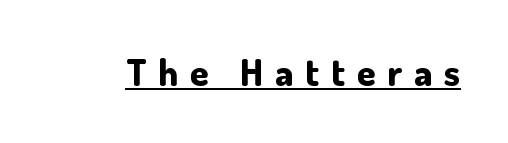
Weight check: bold — yes, fully. Letter spacing: wide. Characters remain perfectly vertical along every line. The passage shown is typeset with a sans-serif family.
